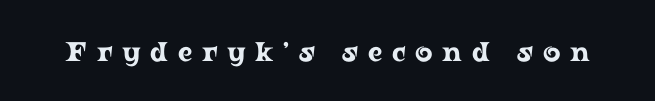
Vertical strokes here are truly vertical. Clear beneath every line of the passage. Does extra space separate the letters? Yes, quite a lot of it.
